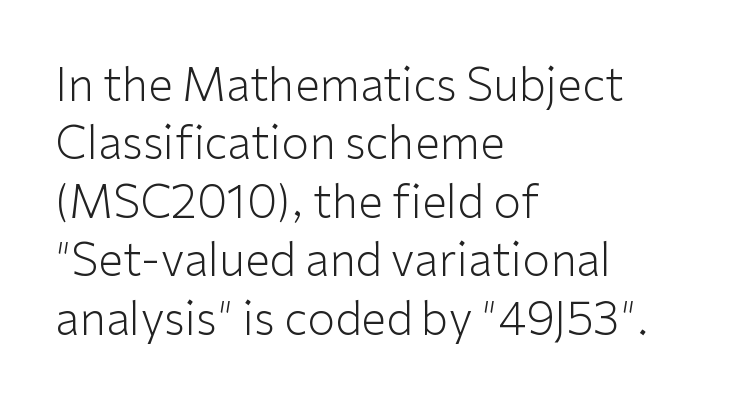
{"serif": "no", "italic": "no", "bold": "no", "weight": "light", "width": "normal", "stroke_contrast": "low", "x_height": "medium", "monospaced": "no", "underline": "no", "align": "left", "line_spacing": "normal", "line_spacing_ratio": 1.3, "letter_spacing": "normal", "letter_spacing_em": 0.0, "glyph_px": 45}
